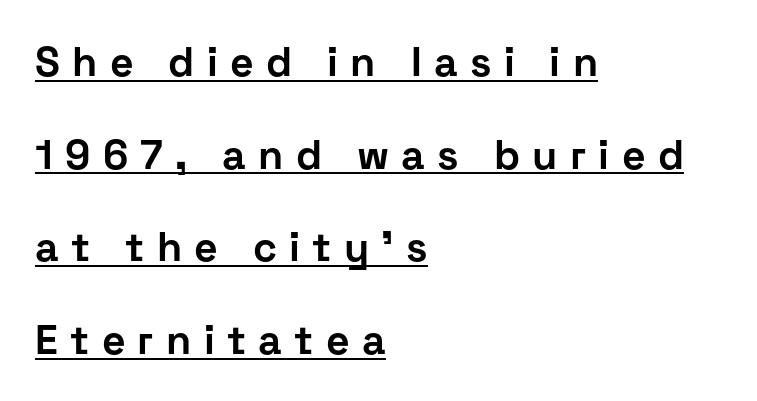
{"serif": "no", "italic": "no", "bold": "yes", "weight": "bold", "width": "normal", "stroke_contrast": "low", "x_height": "medium", "monospaced": "no", "underline": "yes", "align": "left", "line_spacing": "loose", "line_spacing_ratio": 2.26, "letter_spacing": "wide", "letter_spacing_em": 0.3, "glyph_px": 41}
